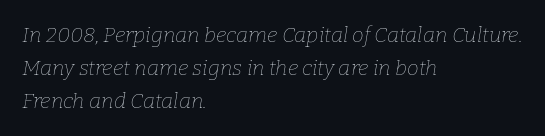
Vertical stems look standard width or narrower in stroke. The passage is arranged the way most books set body copy — flush left. The designer left line spacing at the default. The strip under each line holds only bare page. You could call the tracking neutral — neither tight nor loose.
